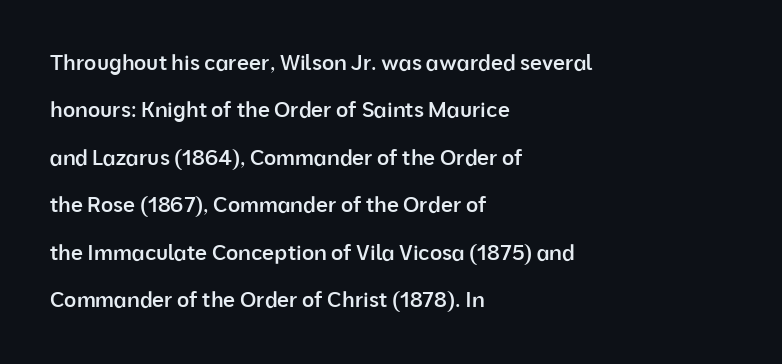
Q: Is the text bold? A: Semi-bold.
Q: Is the text italic (slanted)? A: No, it is upright.
Q: Is the text underlined? A: No.
Q: How is the paragraph aligned? A: Left-aligned.
Q: Is the spacing between letters normal or unusually wide? A: Normal.
Q: Is the spacing between lines tight, normal or loose? A: Loose.
